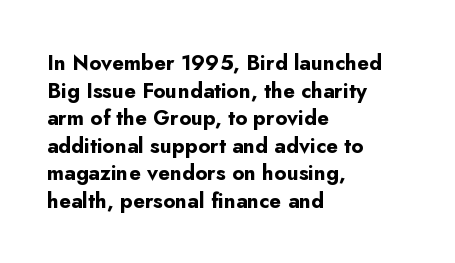
{"italic": "no", "bold": "yes", "underline": "no", "align": "left", "line_spacing": "normal", "line_spacing_ratio": 1.31, "letter_spacing": "normal", "letter_spacing_em": 0.0, "glyph_px": 21}
